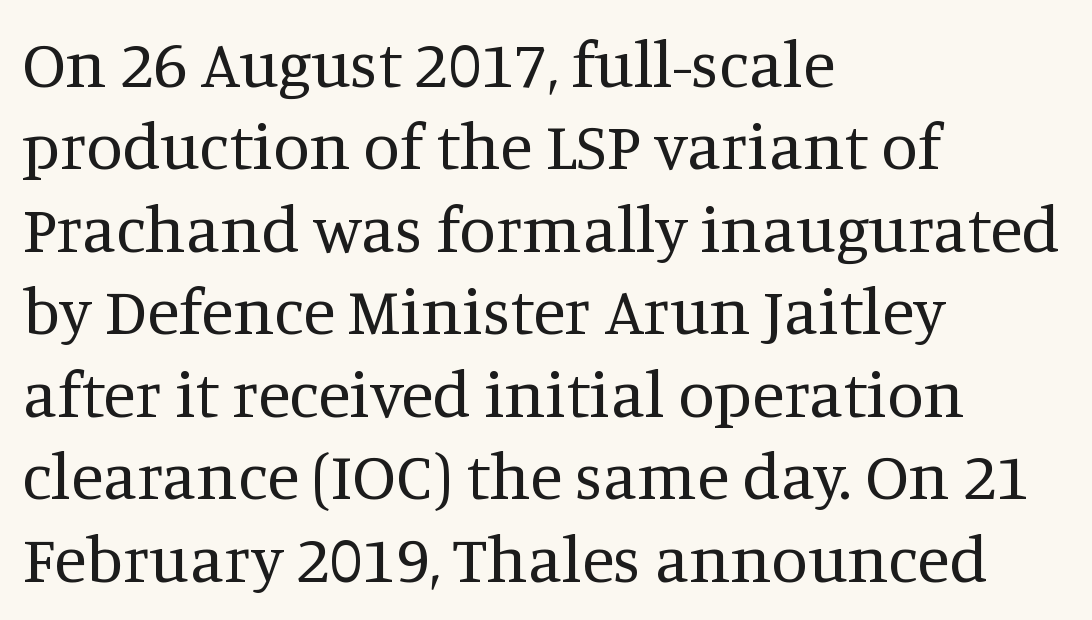
Q: Is the text bold? A: No.
Q: Is the text italic (slanted)? A: No, it is upright.
Q: Is the typeface a serif or a sans-serif typeface? A: Serif.
Q: Is the text underlined? A: No.
Q: How is the paragraph aligned? A: Left-aligned.
Q: Is the spacing between letters normal or unusually wide? A: Normal.
Q: Is the spacing between lines tight, normal or loose? A: Normal.
Q: Width (condensed, normal, or wide)? A: Normal.
Q: Stroke contrast? A: Medium.
Q: x-height? A: Large.
Q: Monospaced? A: No.
